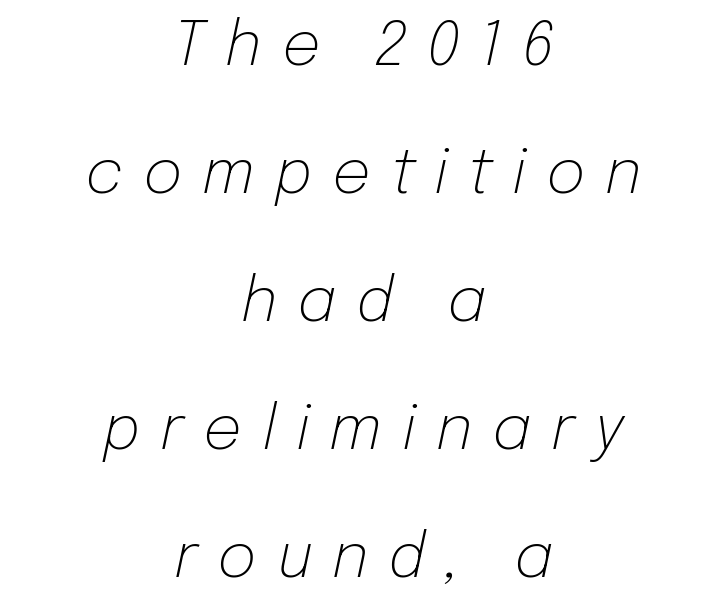
The designer dialed line spacing up above the default. The face used here has a pronounced slope to its letters. You could not count columns in this text — the font is proportionally spaced. The weight would be labelled regular, book, light, or lighter still. Descenders hang freely into open space.
